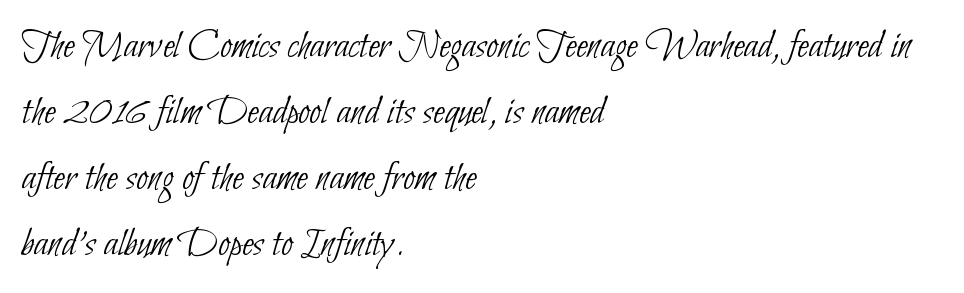
Check the space under the baseline: it is left empty. The typeface has the unassuming heft of standard copy or less. The paragraph shown leans on its left margin. The passage shown is typeset with a sans-serif family. Tracking here is standard; glyphs follow each other at the usual distance. Leading matches the norm, producing a regular column.
